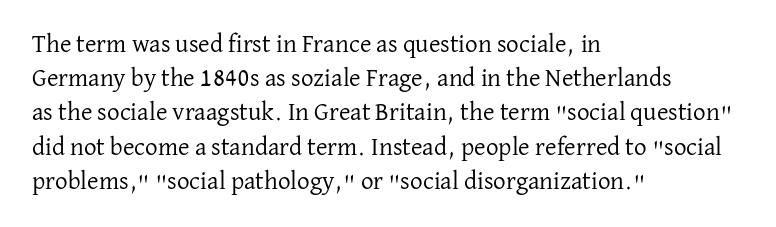
The area under the type is left untouched. A roman cut, with each character standing at attention. Observe the ordinary spacing: letters are neighbours, not strangers. Notice how the passage keeps a crisp vertical edge on the left only.
